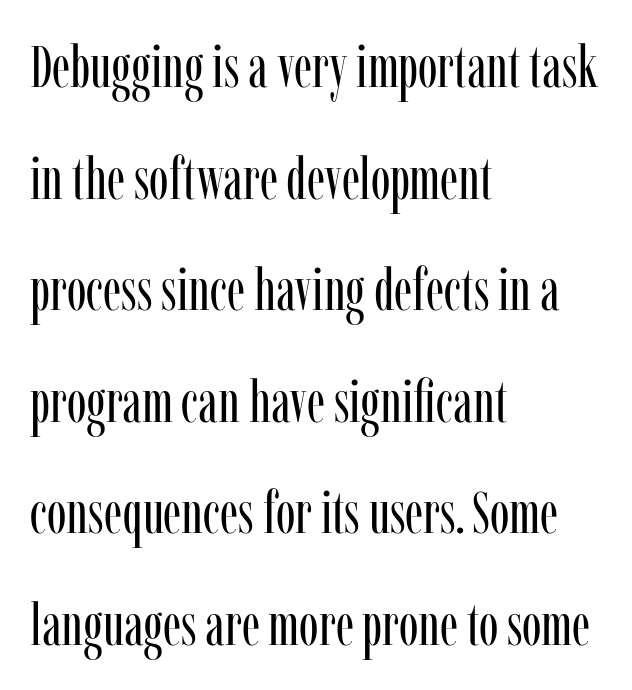
Does the lettering tilt? It doesn't — this is upright. The rag falls on the right side of this text block. The face used here is seriffed, in the tradition of book romans. On a weight scale, this lands at 450 or below. This sample has the flowing, uneven cadence of proportional lettering.
